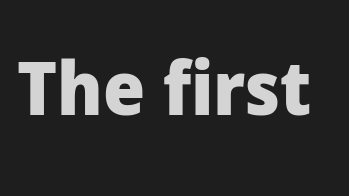
Q: Is the text bold? A: Yes.
Q: Is the text italic (slanted)? A: No, it is upright.
Q: Is the typeface a serif or a sans-serif typeface? A: Sans-serif.
Q: Is the text underlined? A: No.
Q: Is the spacing between letters normal or unusually wide? A: Normal.
Q: Width (condensed, normal, or wide)? A: Normal.
Q: Stroke contrast? A: Low.
Q: x-height? A: Medium.
Q: Monospaced? A: No.
